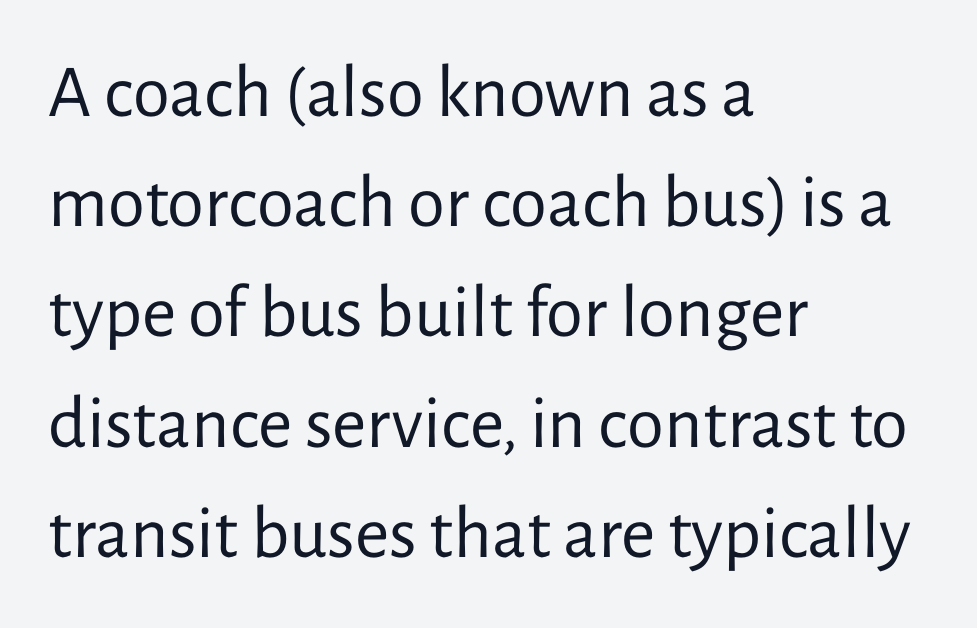
The image shows 75 px regular-weight sans-serif type, upright; set left-aligned, normal line spacing (1.47x), normal letter spacing, not underlined; low stroke contrast and a medium x-height.
